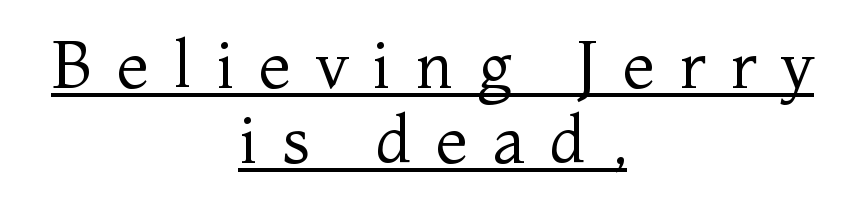
{"serif": "yes", "italic": "no", "bold": "no", "weight": "regular", "width": "normal", "stroke_contrast": "medium", "x_height": "medium", "monospaced": "no", "underline": "yes", "align": "center", "line_spacing": "tight", "line_spacing_ratio": 1.13, "letter_spacing": "wide", "letter_spacing_em": 0.37, "glyph_px": 66}
